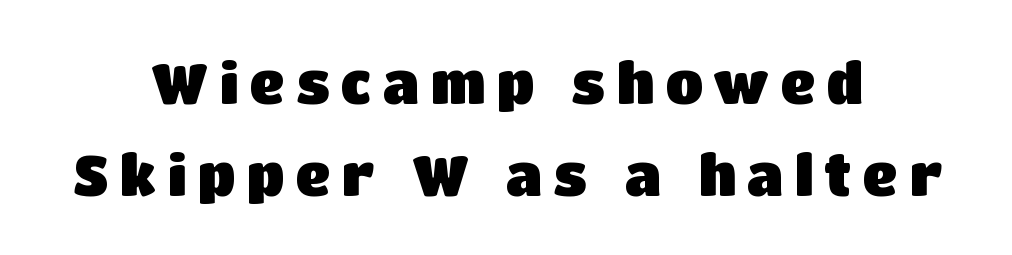
{"serif": "no", "italic": "no", "bold": "yes", "weight": "heavy", "width": "normal", "stroke_contrast": "low", "x_height": "large", "monospaced": "no", "underline": "no", "align": "center", "line_spacing": "normal", "line_spacing_ratio": 1.67, "letter_spacing": "wide", "letter_spacing_em": 0.2, "glyph_px": 55}
